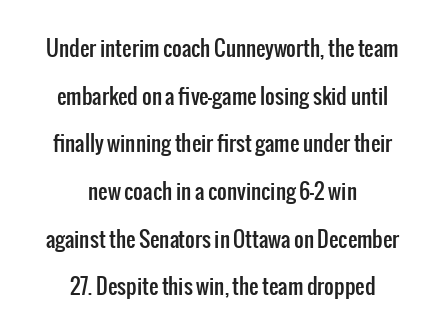
{"italic": "no", "underline": "no", "align": "center", "line_spacing": "loose", "line_spacing_ratio": 2.27, "letter_spacing": "normal", "letter_spacing_em": 0.0, "glyph_px": 21}
